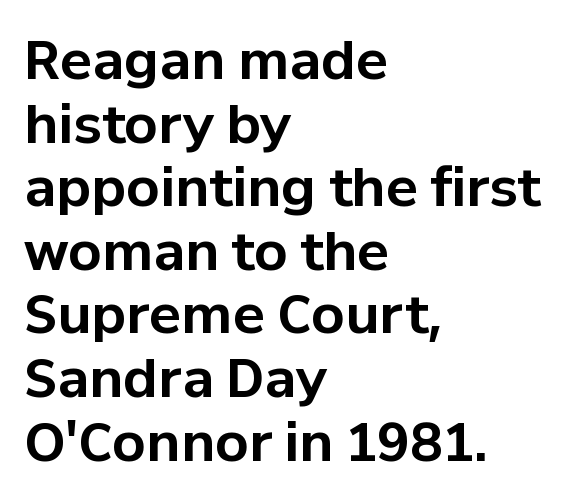
The image shows 53 px bold sans-serif type, upright; set left-aligned, line spacing 1.2x, normal letter spacing, not underlined; low stroke contrast and a medium x-height.
